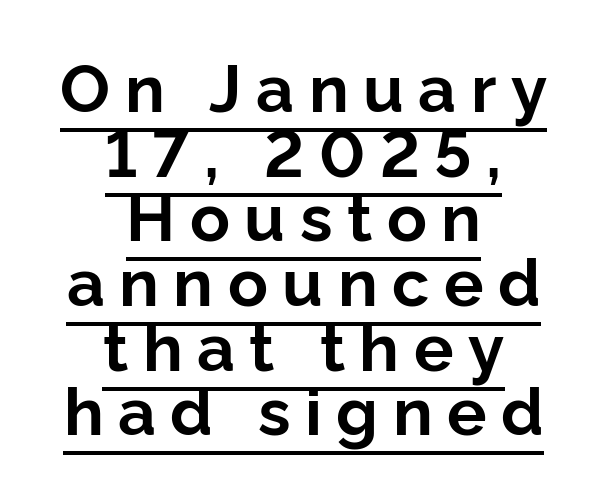
{"serif": "no", "italic": "no", "bold": "yes", "weight": "bold", "width": "normal", "stroke_contrast": "low", "x_height": "medium", "monospaced": "no", "underline": "yes", "align": "center", "line_spacing": "tight", "line_spacing_ratio": 0.98, "letter_spacing": "wide", "letter_spacing_em": 0.22, "glyph_px": 66}
